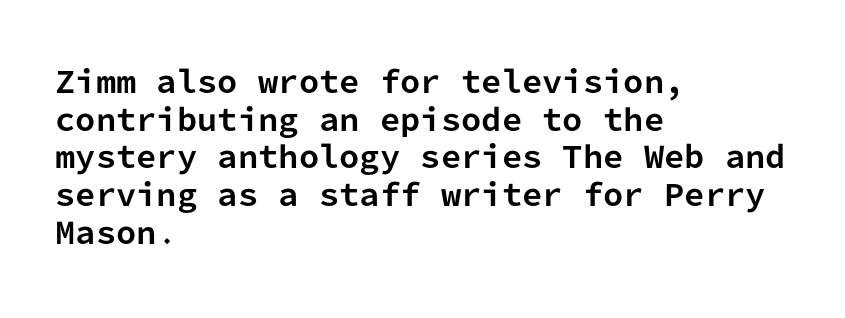
Observe the absence of serifs on each vertical stroke in this sample. This sample uses an upright cut, with every glyph sitting square on the baseline. Students, note that the glyphs here touch the page at normal intervals. You could count columns in this text — the font is strictly monospaced.
